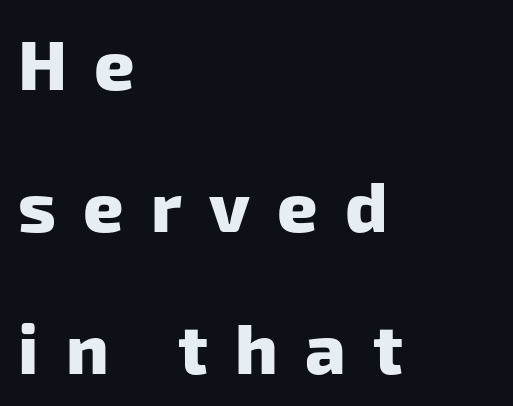
Q: Is the text bold? A: Yes.
Q: Is the typeface a serif or a sans-serif typeface? A: Sans-serif.
Q: Is the text underlined? A: No.
Q: How is the paragraph aligned? A: Left-aligned.
Q: Is the spacing between letters normal or unusually wide? A: Unusually wide.
Q: Is the spacing between lines tight, normal or loose? A: Loose.
Q: Width (condensed, normal, or wide)? A: Normal.
Q: Stroke contrast? A: Low.
Q: x-height? A: Medium.
Q: Monospaced? A: No.
